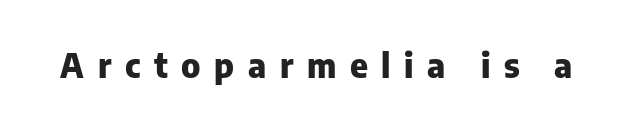
The image shows 34 px heavy sans-serif type, upright; set unusually wide letter spacing (+0.4 em), not underlined; low stroke contrast and a medium x-height.
